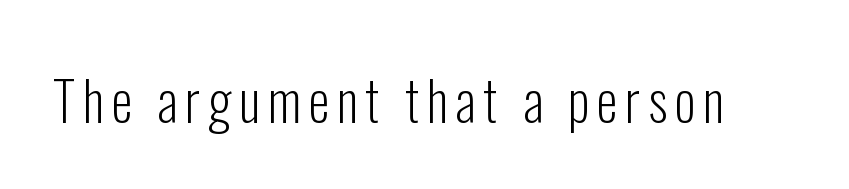
This rendering features lettering with no underline. These lines are rendered in a variable-pitch font. When letters stand straight like this, we call the style roman or upright. A sans-serif font was chosen for this passage. No heavy texture on the line: the type isn't bold.
